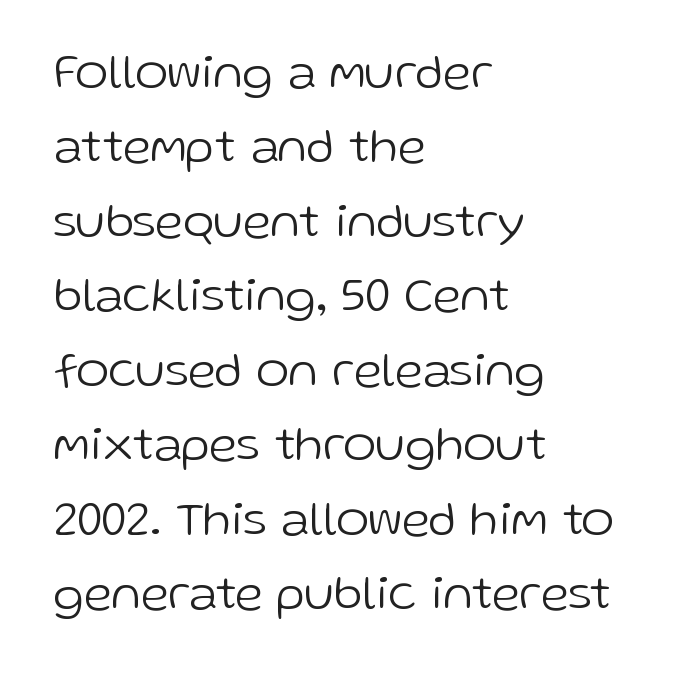
Q: Is the text bold? A: No.
Q: Is the text italic (slanted)? A: No, it is upright.
Q: Is the typeface a serif or a sans-serif typeface? A: Sans-serif.
Q: Is the text underlined? A: No.
Q: How is the paragraph aligned? A: Left-aligned.
Q: Is the spacing between letters normal or unusually wide? A: Normal.
Q: Is the spacing between lines tight, normal or loose? A: Normal.
Q: Width (condensed, normal, or wide)? A: Normal.
Q: Stroke contrast? A: Low.
Q: x-height? A: Medium.
Q: Monospaced? A: No.
